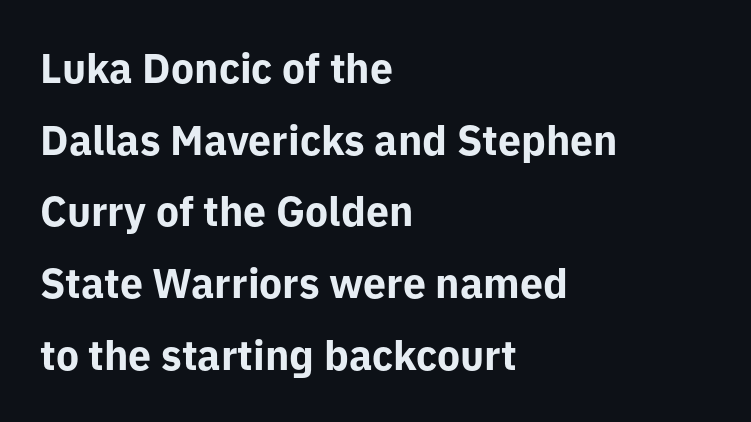
Q: Is the text bold? A: Yes.
Q: Is the text italic (slanted)? A: No, it is upright.
Q: Is the typeface a serif or a sans-serif typeface? A: Sans-serif.
Q: Is the text underlined? A: No.
Q: How is the paragraph aligned? A: Left-aligned.
Q: Is the spacing between letters normal or unusually wide? A: Normal.
Q: Width (condensed, normal, or wide)? A: Normal.
Q: Stroke contrast? A: Low.
Q: x-height? A: Medium.
Q: Monospaced? A: No.
